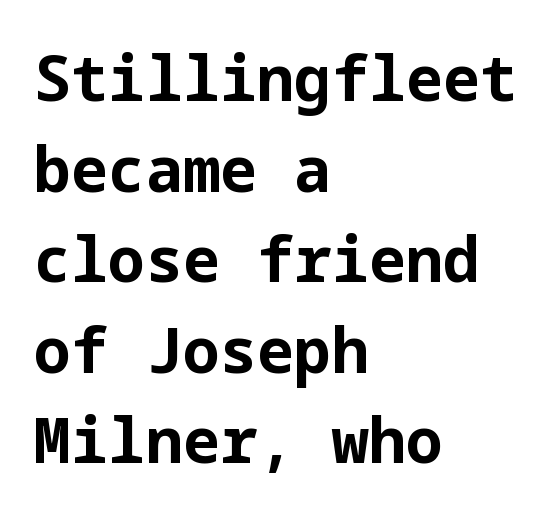
Q: Is the text bold? A: Yes.
Q: Is the text italic (slanted)? A: No, it is upright.
Q: Is the typeface a serif or a sans-serif typeface? A: Sans-serif.
Q: Is the text underlined? A: No.
Q: How is the paragraph aligned? A: Left-aligned.
Q: Is the spacing between letters normal or unusually wide? A: Normal.
Q: Is the spacing between lines tight, normal or loose? A: Normal.
Q: Width (condensed, normal, or wide)? A: Normal.
Q: Stroke contrast? A: Low.
Q: x-height? A: Medium.
